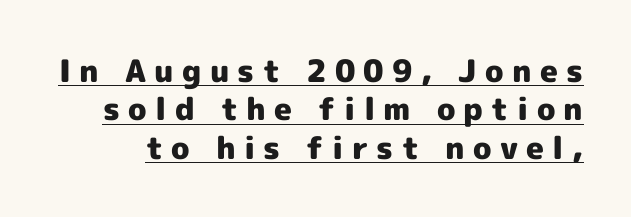
The image shows 31 px heavy sans-serif type, upright; set line spacing 1.24x, unusually wide letter spacing (+0.27 em), underlined; a medium x-height.
